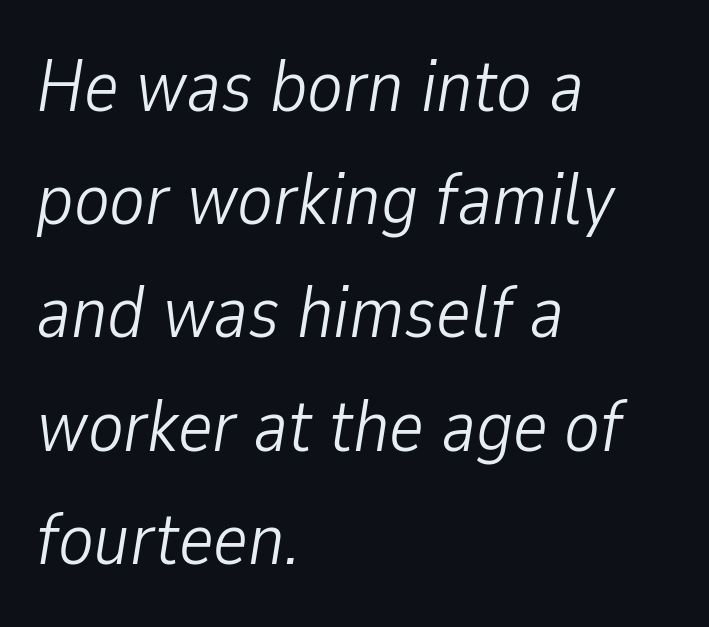
The image shows 74 px light, condensed type, italic (leaning right); set left-aligned, normal line spacing (1.53x), normal letter spacing, not underlined; low stroke contrast and a medium x-height.
